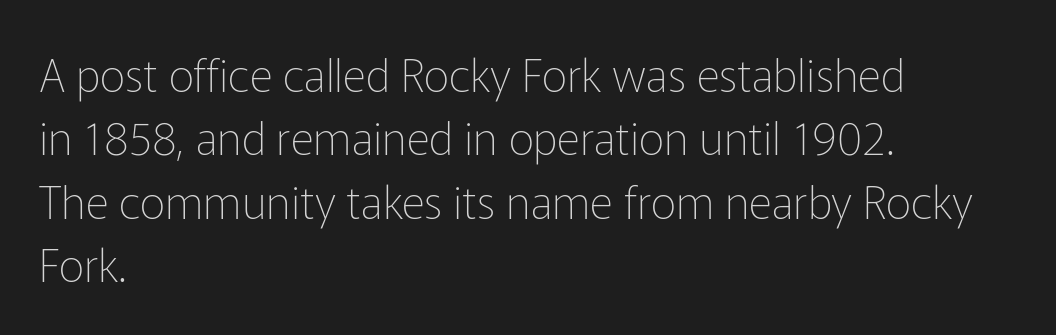
Italic: no, the glyphs are upright roman. The passage shown stacks its lines at a standard gap. If you drew a ruler down the left edge, every line would touch it. Standard letterfit; no display-style spreading of the glyphs.
